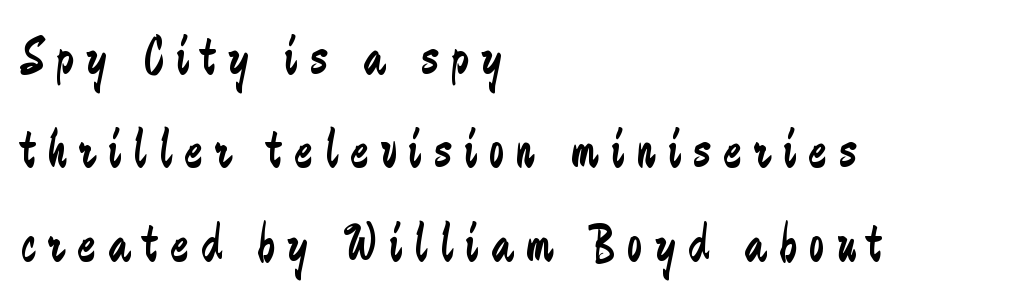
Q: Is the text bold? A: No.
Q: Is the text italic (slanted)? A: Yes.
Q: Is the typeface a serif or a sans-serif typeface? A: Sans-serif.
Q: Is the text underlined? A: No.
Q: How is the paragraph aligned? A: Left-aligned.
Q: Is the spacing between letters normal or unusually wide? A: Unusually wide.
Q: Width (condensed, normal, or wide)? A: Condensed.
Q: Stroke contrast? A: Low.
Q: x-height? A: Small.
Q: Monospaced? A: No.
